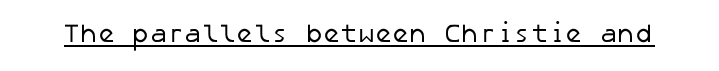
A baseline rule has been typeset under these characters. A quiet, ordinary-to-light weight characterises the typeface. The face used here is rendered with its standard letterfit.
